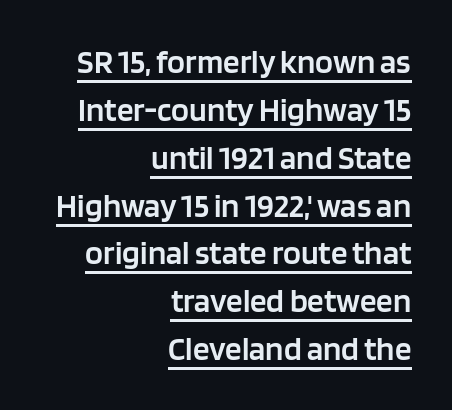
Q: Is the text bold? A: Semi-bold.
Q: Is the text italic (slanted)? A: No, it is upright.
Q: Is the typeface a serif or a sans-serif typeface? A: Sans-serif.
Q: Is the text underlined? A: Yes.
Q: How is the paragraph aligned? A: Right-aligned.
Q: Is the spacing between letters normal or unusually wide? A: Normal.
Q: Is the spacing between lines tight, normal or loose? A: Normal.
Q: Width (condensed, normal, or wide)? A: Normal.
Q: Stroke contrast? A: Low.
Q: x-height? A: Large.
Q: Monospaced? A: No.
